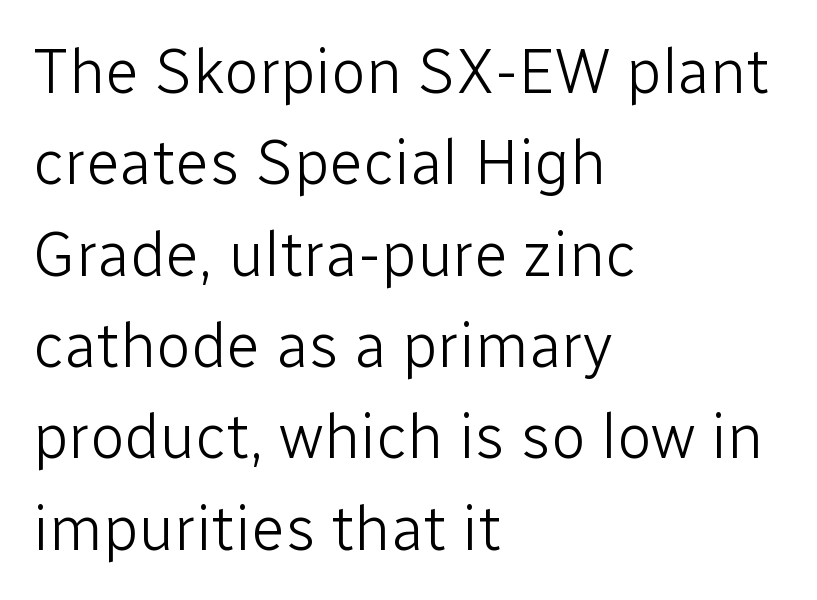
Notice how the passage keeps a crisp vertical edge on the left only. Bare-footed words on every line. Successive baselines arrive at the customary interval. Each letter keeps its own natural width here, so spacing adapts to shape. Here the glyphs are tracked normally, forming tight word shapes.
